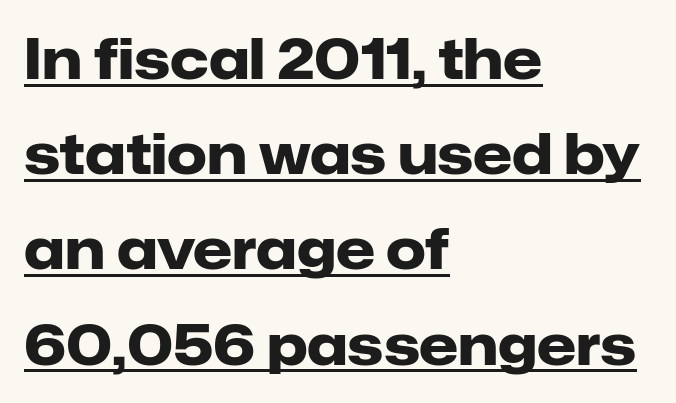
Proportional: the letters do not fall into vertical columns. The rendering anchors every line to the left-hand side. Font category for this specimen: sans-serif. The horizontal fit of the characters is conventional and even.
